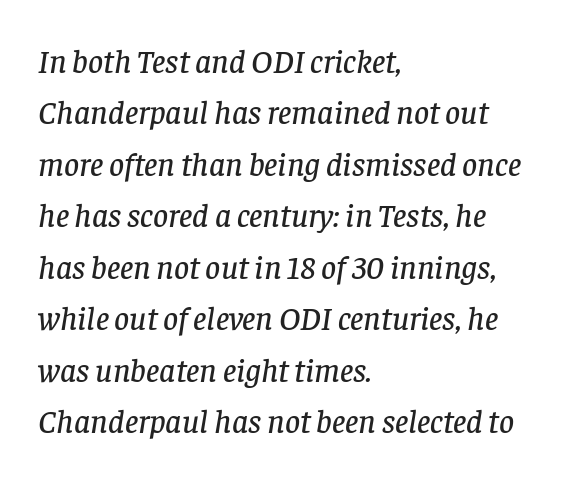
{"serif": "yes", "italic": "yes", "lean": "right", "slant_degrees": 8, "width": "normal", "stroke_contrast": "low", "x_height": "large", "monospaced": "no", "underline": "no", "align": "left", "line_spacing": "normal", "line_spacing_ratio": 1.56, "letter_spacing": "normal", "letter_spacing_em": 0.0, "glyph_px": 33}
